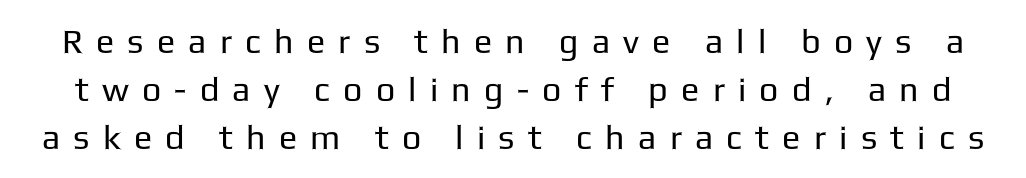
The rows are spaced the way most documents space them. The area under the type is left untouched. Each letter keeps its own natural width here, so spacing adapts to shape. Does the type have serifs? No, each stem ends abruptly.
